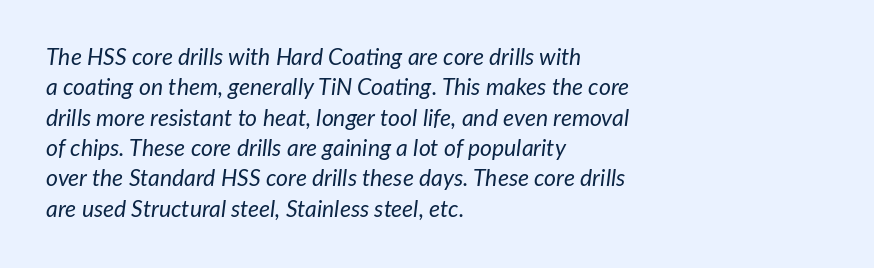
Standard letterfit; no display-style spreading of the glyphs. The text block is weighted toward the left margin, trailing off unevenly rightward. Does the leading feel generous? No, just average. Each row of text sits above clean, open space. You can tell it's italic because the verticals aren't actually vertical.
